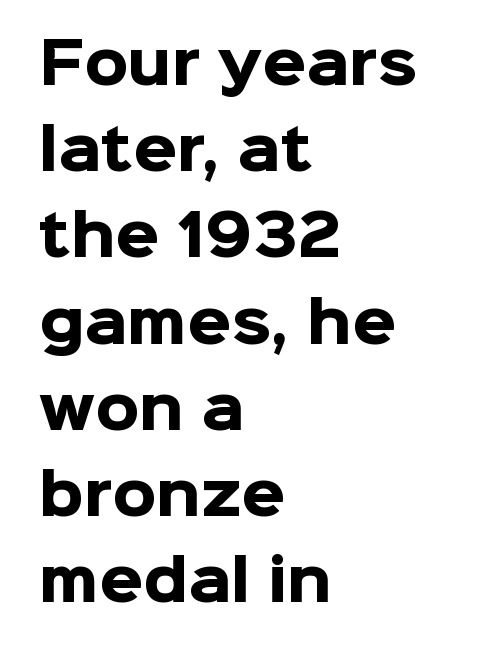
The image shows 56 px heavy sans-serif type, upright; set left-aligned, normal line spacing (1.54x), normal letter spacing, not underlined; low stroke contrast and a medium x-height.
